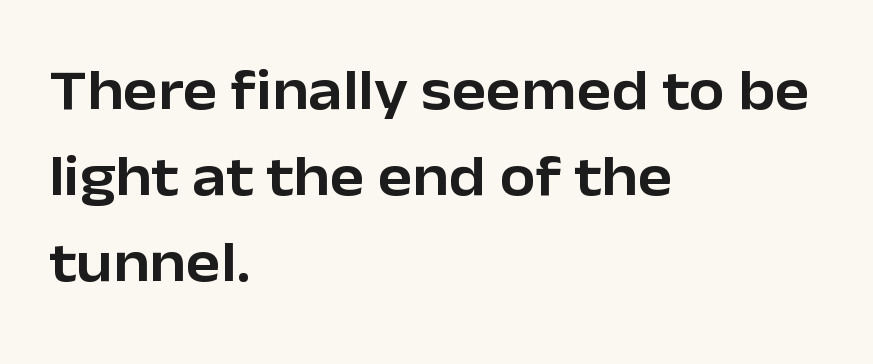
{"serif": "no", "italic": "no", "width": "normal", "stroke_contrast": "low", "x_height": "medium", "monospaced": "no", "underline": "no", "align": "left", "line_spacing": "normal", "line_spacing_ratio": 1.48, "letter_spacing": "normal", "letter_spacing_em": 0.0, "glyph_px": 58}
